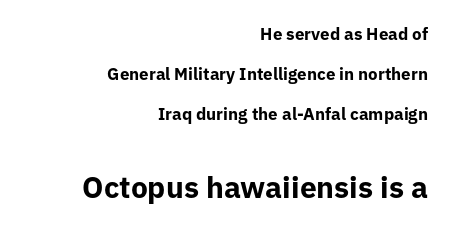
The image shows 30 px bold sans-serif type, upright; set right-aligned, loose line spacing (2.36x), normal letter spacing, not underlined; the second (bottom) block is 1.76x larger; low stroke contrast and a medium x-height.
